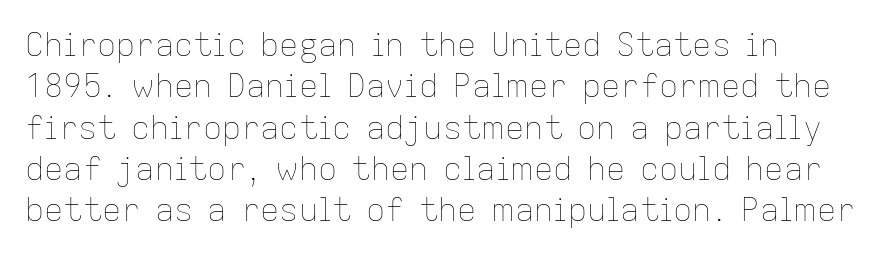
Q: Is the text bold? A: No.
Q: Is the text italic (slanted)? A: No, it is upright.
Q: Is the text underlined? A: No.
Q: How is the paragraph aligned? A: Left-aligned.
Q: Is the spacing between letters normal or unusually wide? A: Normal.
Q: Is the spacing between lines tight, normal or loose? A: Normal.
Q: Width (condensed, normal, or wide)? A: Normal.
Q: Stroke contrast? A: Low.
Q: x-height? A: Medium.
Q: Monospaced? A: No.
